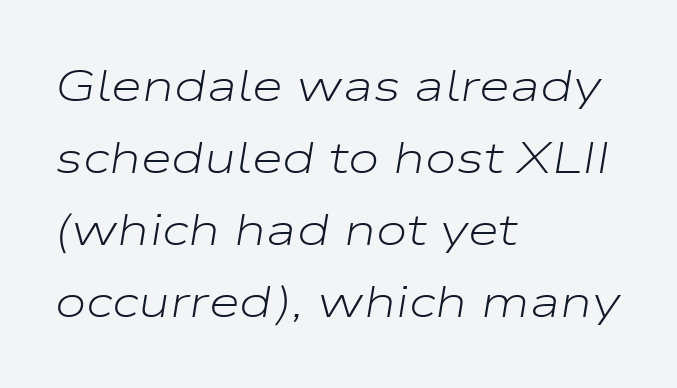
Looking at the ascenders, they clearly lean. Alignment: flush left. You could not count columns in this text — the font is proportionally spaced. On a weight scale, this lands at 450 or below. Successive baselines arrive at the customary interval.
